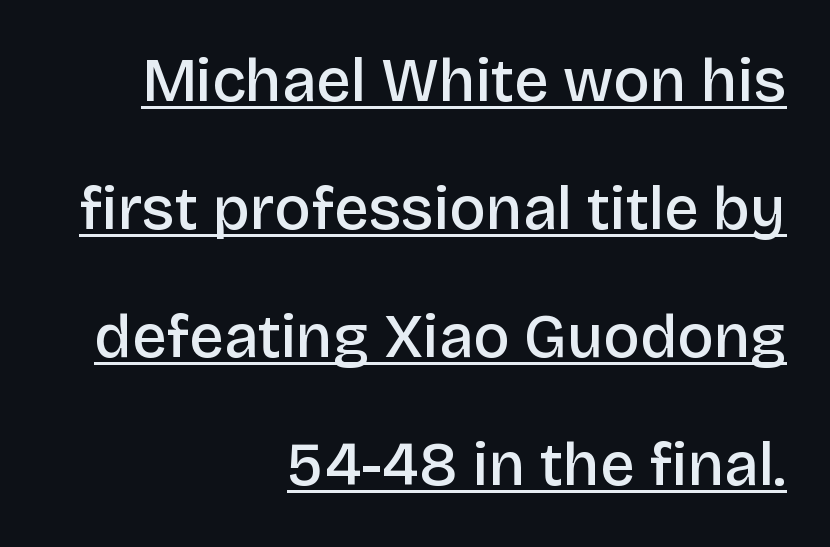
{"serif": "no", "italic": "no", "bold": "semi", "weight": "semibold", "width": "normal", "stroke_contrast": "low", "x_height": "large", "monospaced": "no", "underline": "yes", "align": "right", "line_spacing": "loose", "line_spacing_ratio": 2.1, "letter_spacing": "normal", "letter_spacing_em": 0.0, "glyph_px": 61}
